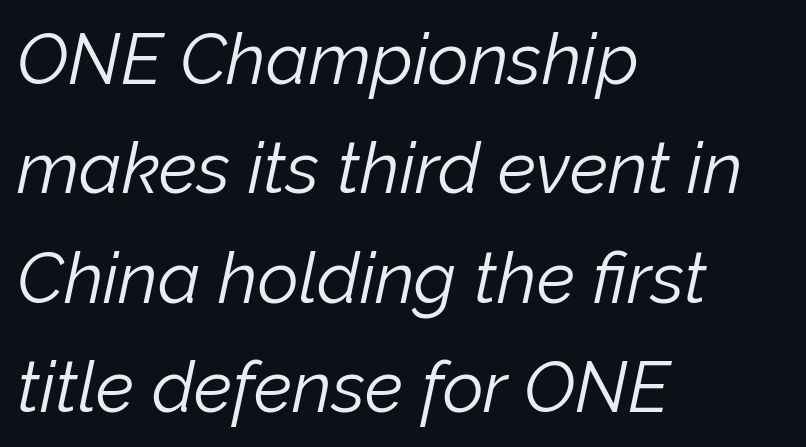
{"italic": "yes", "lean": "right", "slant_degrees": 12, "bold": "no", "weight": "light", "width": "normal", "stroke_contrast": "low", "x_height": "medium", "monospaced": "no", "underline": "no", "align": "left", "line_spacing": "normal", "line_spacing_ratio": 1.54, "letter_spacing": "normal", "letter_spacing_em": 0.0, "glyph_px": 71}
